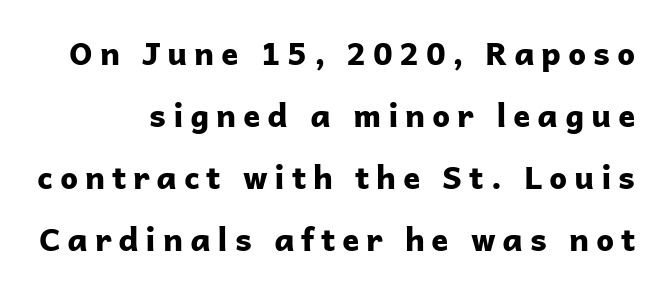
The image shows 32 px bold sans-serif type, upright; set loose line spacing (1.94x), unusually wide letter spacing (+0.21 em), not underlined; low stroke contrast and a medium x-height.
